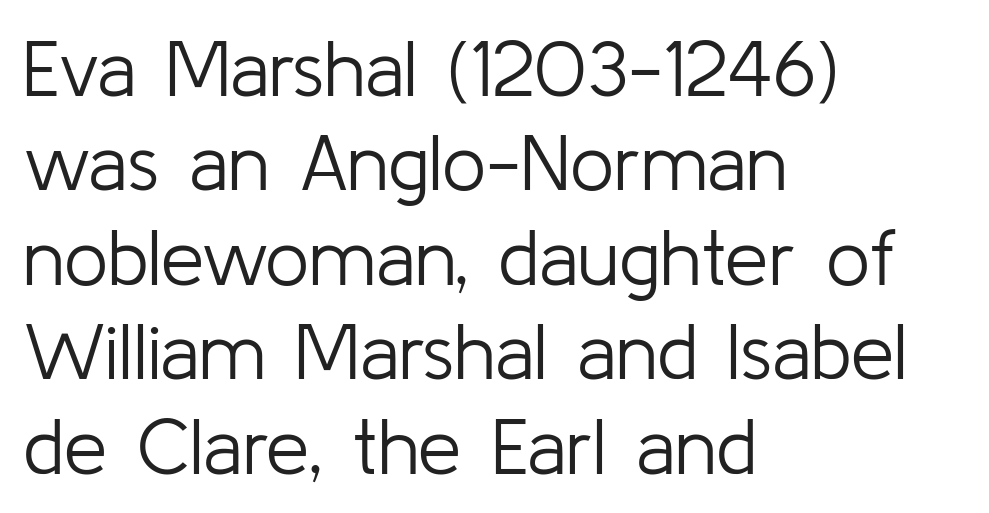
The image shows 78 px light sans-serif type, upright; set left-aligned, line spacing 1.21x, normal letter spacing, not underlined; low stroke contrast and a medium x-height.
